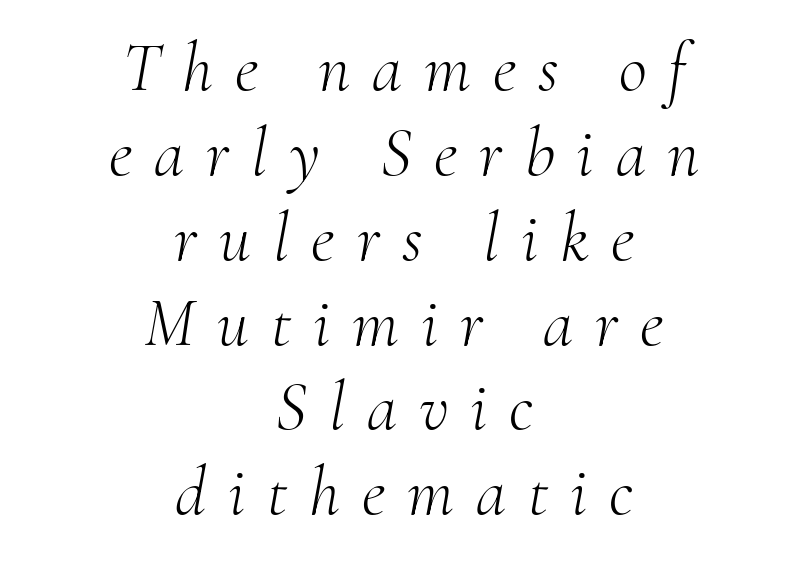
{"serif": "yes", "italic": "yes", "lean": "right", "slant_degrees": 10, "bold": "no", "weight": "light", "width": "normal", "stroke_contrast": "medium", "x_height": "small", "monospaced": "no", "underline": "no", "align": "center", "line_spacing_ratio": 1.23, "letter_spacing": "wide", "letter_spacing_em": 0.32, "glyph_px": 69}
